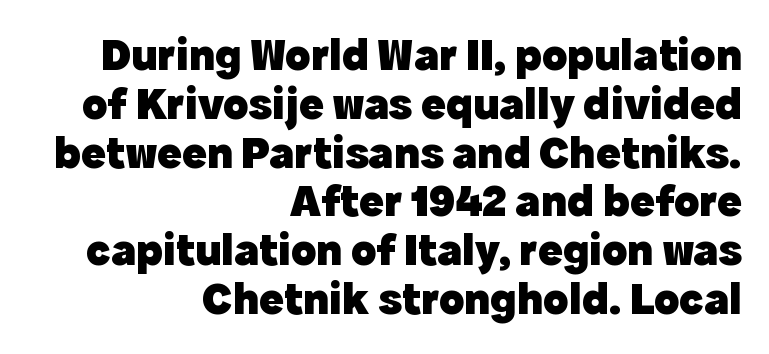
Q: Is the text bold? A: Yes.
Q: Is the text italic (slanted)? A: No, it is upright.
Q: Is the typeface a serif or a sans-serif typeface? A: Sans-serif.
Q: Is the text underlined? A: No.
Q: How is the paragraph aligned? A: Right-aligned.
Q: Is the spacing between letters normal or unusually wide? A: Normal.
Q: Is the spacing between lines tight, normal or loose? A: Tight.
Q: Width (condensed, normal, or wide)? A: Normal.
Q: x-height? A: Medium.
Q: Monospaced? A: No.
